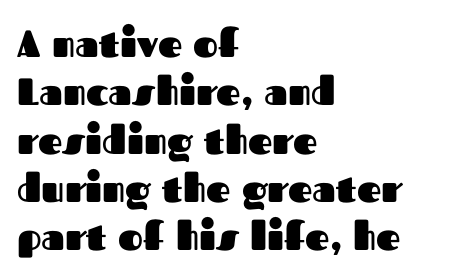
The image shows 38 px heavy sans-serif type, upright; set left-aligned, normal line spacing (1.27x), normal letter spacing, not underlined; medium stroke contrast and a medium x-height.
